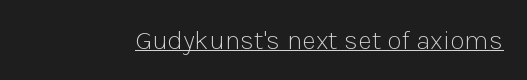
Q: Is the text bold? A: No.
Q: Is the text italic (slanted)? A: No, it is upright.
Q: Is the text underlined? A: Yes.
Q: Is the spacing between letters normal or unusually wide? A: Normal.
